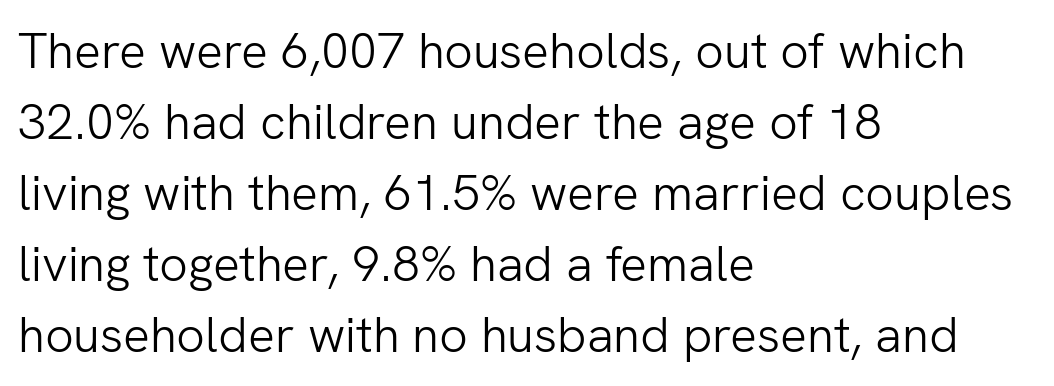
The image shows 50 px light sans-serif type, upright; set left-aligned, normal line spacing (1.42x), normal letter spacing, not underlined; low stroke contrast and a medium x-height.
